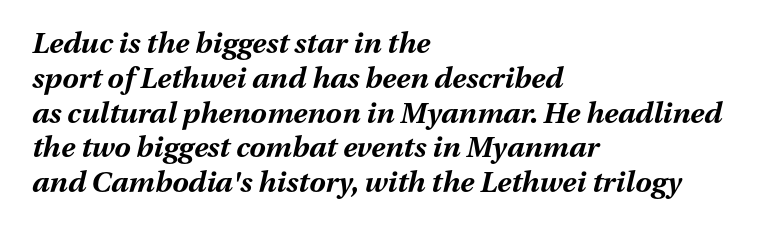
The whole block is typeset with a tilt. A typesetter would call this proportional, since set widths differ per character. The type is set solid horizontally, with unmodified tracking. Bold? Absolutely — the strokes are thick and heavy. One-word summary of the alignment: left. Rule under the text: the space is simply empty.
